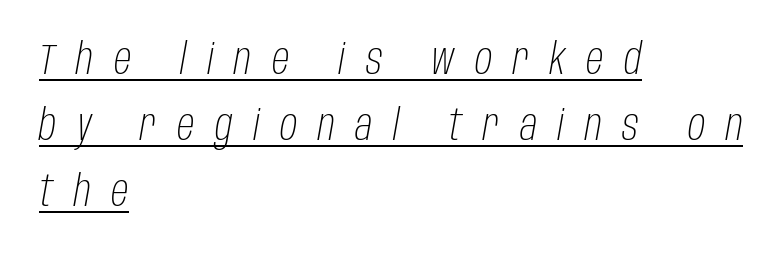
{"italic": "yes", "lean": "right", "slant_degrees": 10, "bold": "no", "weight": "light", "width": "condensed", "stroke_contrast": "low", "x_height": "large", "monospaced": "no", "underline": "yes", "align": "left", "line_spacing": "normal", "line_spacing_ratio": 1.54, "letter_spacing": "wide", "letter_spacing_em": 0.48, "glyph_px": 43}
